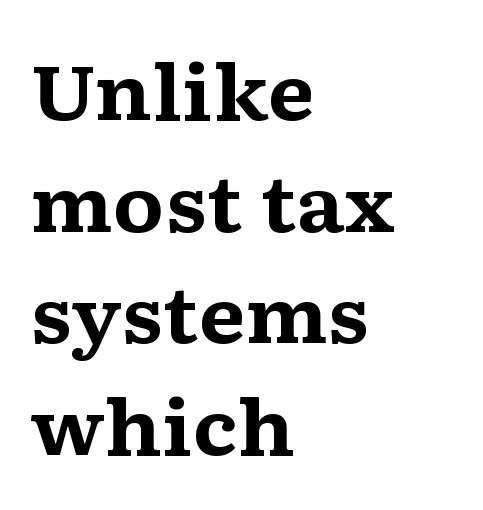
The image shows 76 px bold, wide serif type, upright; set left-aligned, normal line spacing (1.47x), normal letter spacing, not underlined; medium stroke contrast and a medium x-height.
